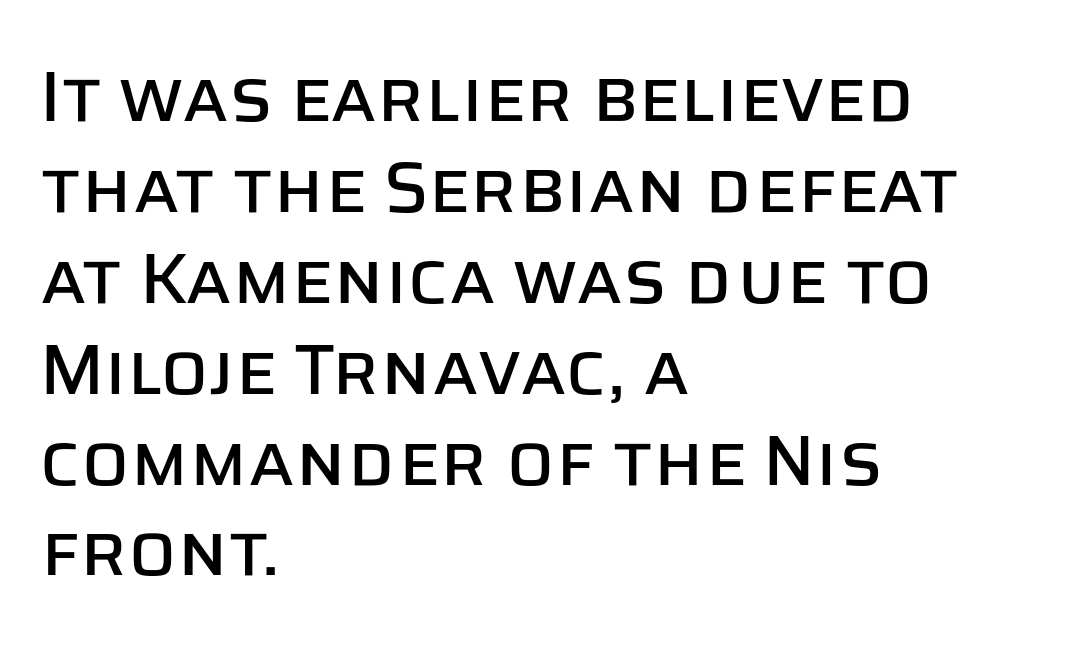
The image shows 71 px sans-serif type, upright; set left-aligned, normal line spacing (1.28x), normal letter spacing, not underlined; low stroke contrast and a large x-height.
